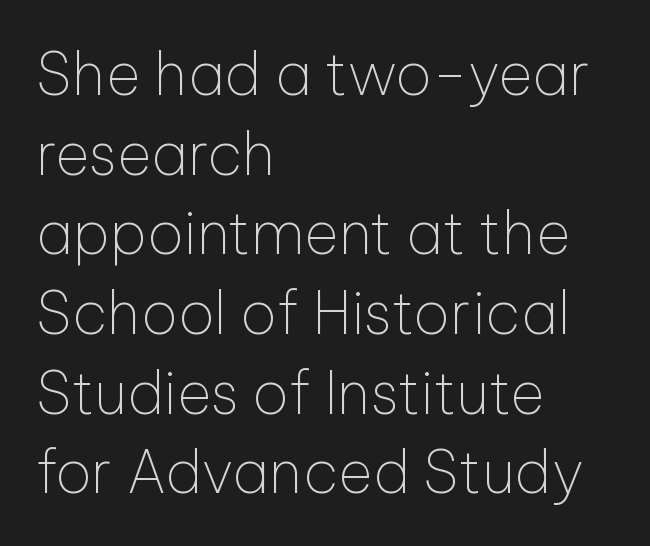
Q: Is the text bold? A: No.
Q: Is the text italic (slanted)? A: No, it is upright.
Q: Is the typeface a serif or a sans-serif typeface? A: Sans-serif.
Q: Is the text underlined? A: No.
Q: How is the paragraph aligned? A: Left-aligned.
Q: Is the spacing between letters normal or unusually wide? A: Normal.
Q: Is the spacing between lines tight, normal or loose? A: Normal.
Q: Width (condensed, normal, or wide)? A: Normal.
Q: Stroke contrast? A: Low.
Q: x-height? A: Medium.
Q: Monospaced? A: No.
